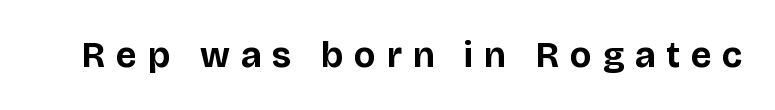
Q: Is the text bold? A: Yes.
Q: Is the text italic (slanted)? A: No, it is upright.
Q: Is the typeface a serif or a sans-serif typeface? A: Sans-serif.
Q: Is the text underlined? A: No.
Q: Is the spacing between letters normal or unusually wide? A: Unusually wide.
Q: Width (condensed, normal, or wide)? A: Normal.
Q: Stroke contrast? A: Low.
Q: x-height? A: Large.
Q: Monospaced? A: No.
